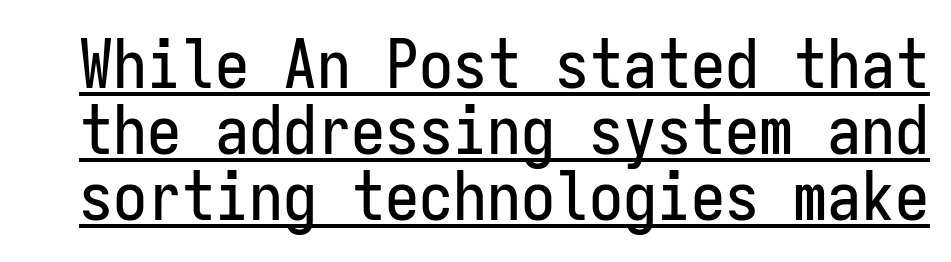
Q: Is the text italic (slanted)? A: No, it is upright.
Q: Is the typeface a serif or a sans-serif typeface? A: Sans-serif.
Q: Is the text underlined? A: Yes.
Q: Is the spacing between letters normal or unusually wide? A: Normal.
Q: Is the spacing between lines tight, normal or loose? A: Tight.
Q: Width (condensed, normal, or wide)? A: Condensed.
Q: Stroke contrast? A: Low.
Q: x-height? A: Medium.
Q: Monospaced? A: Yes.
